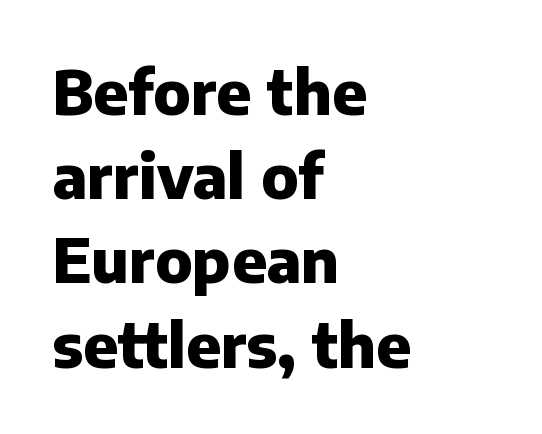
The image shows 61 px heavy sans-serif type, upright; set left-aligned, normal line spacing (1.38x), normal letter spacing, not underlined; low stroke contrast and a medium x-height.
